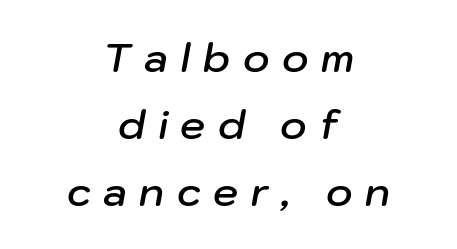
This rendering widens character spacing well past its baseline value. Underlining? Definitely not there. It's the slanting kind of type. Typographic density is moderately raised because the face is semibold.
